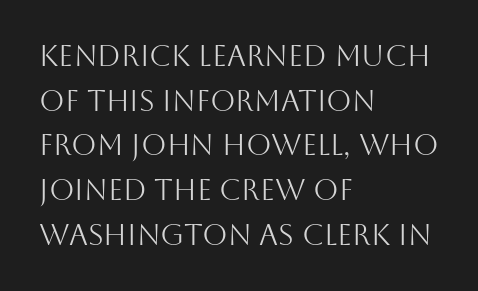
Notice how the passage keeps a crisp vertical edge on the left only. Anything drawn beneath the words? Only blank space. Notice how the stems are strictly vertical — no italics here. This rendering employs a face without finishing strokes, i.e., a sans-serif.
